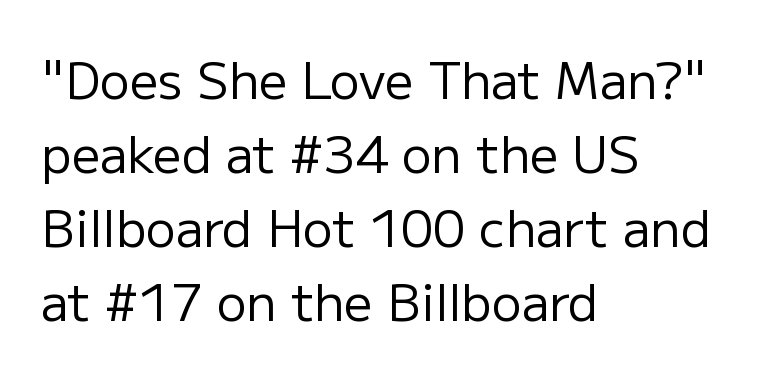
Designer's note — italics off, roman on. The characters are drawn with everyday or finer stroke widths. Successive baselines arrive at the customary interval. The text was rendered using a sans face with plain stroke endings. Each letter keeps its own natural width here, so spacing adapts to shape. The ragged edge is on the right, which tells us the setting is flush left.
